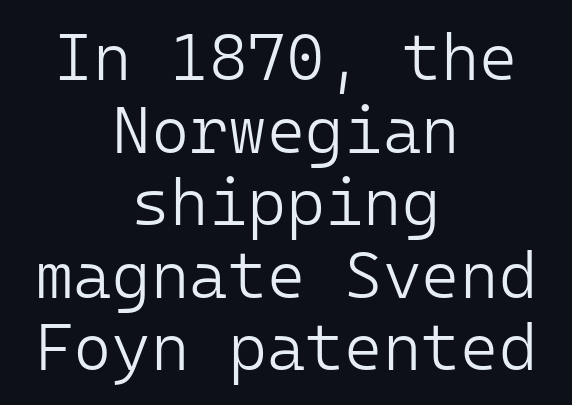
The rendering uses typewriter-style spacing with identical character cells. Notice how the passage keeps no hard edge, just a central spine. The passage shown stacks its lines with hardly any gap. A typesetter would label this face a sans. No extra ink here — the face is not bold. Tracking value appears to be zero — textbook default spacing.
